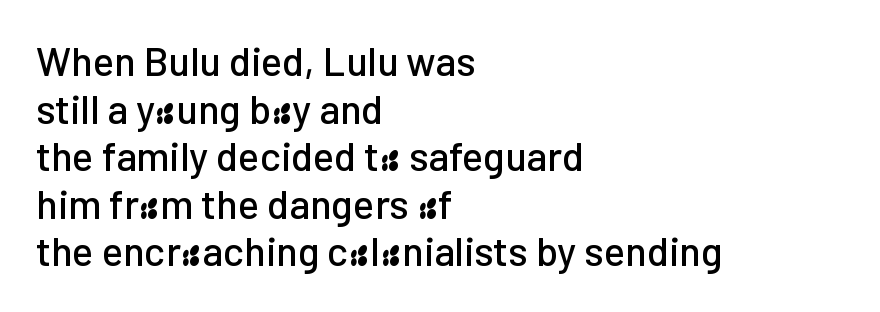
The image shows 40 px sans-serif type, upright; set left-aligned, line spacing 1.19x, normal letter spacing, not underlined; low stroke contrast and a medium x-height.
